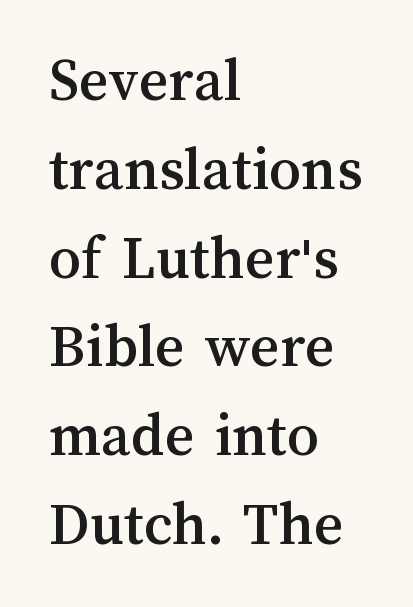
The image shows 63 px text type, upright; set left-aligned, normal line spacing (1.41x), normal letter spacing, not underlined; medium stroke contrast and a medium x-height.
